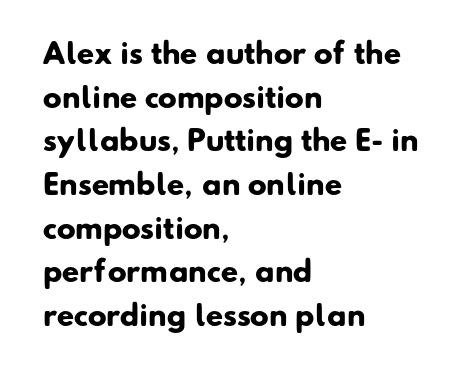
{"serif": "no", "bold": "yes", "weight": "heavy", "width": "normal", "stroke_contrast": "low", "x_height": "small", "monospaced": "no", "underline": "no", "align": "left", "line_spacing": "normal", "line_spacing_ratio": 1.56, "letter_spacing": "normal", "letter_spacing_em": 0.0, "glyph_px": 28}
